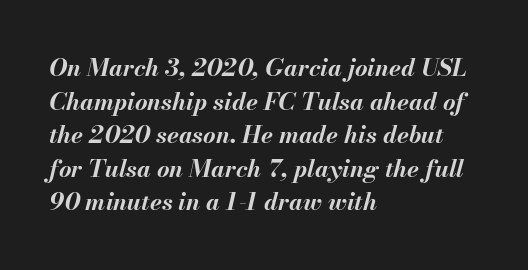
The image shows 24 px bold type, italic (leaning right); set left-aligned, normal line spacing (1.4x), normal letter spacing, not underlined.
